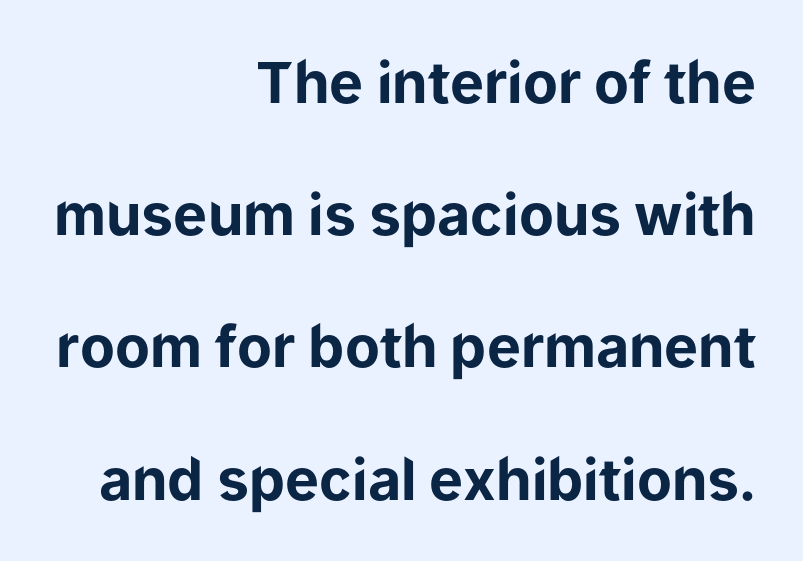
Q: Is the text bold? A: Yes.
Q: Is the text italic (slanted)? A: No, it is upright.
Q: Is the typeface a serif or a sans-serif typeface? A: Sans-serif.
Q: Is the text underlined? A: No.
Q: How is the paragraph aligned? A: Right-aligned.
Q: Is the spacing between letters normal or unusually wide? A: Normal.
Q: Is the spacing between lines tight, normal or loose? A: Loose.
Q: Width (condensed, normal, or wide)? A: Normal.
Q: Stroke contrast? A: Low.
Q: x-height? A: Medium.
Q: Monospaced? A: No.
